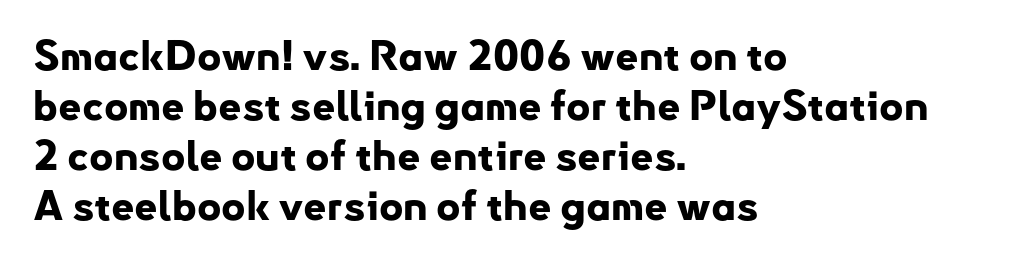
{"serif": "no", "italic": "no", "bold": "yes", "weight": "bold", "width": "normal", "stroke_contrast": "low", "x_height": "small", "monospaced": "no", "underline": "no", "align": "left", "line_spacing_ratio": 1.22, "letter_spacing": "normal", "letter_spacing_em": 0.0, "glyph_px": 41}
